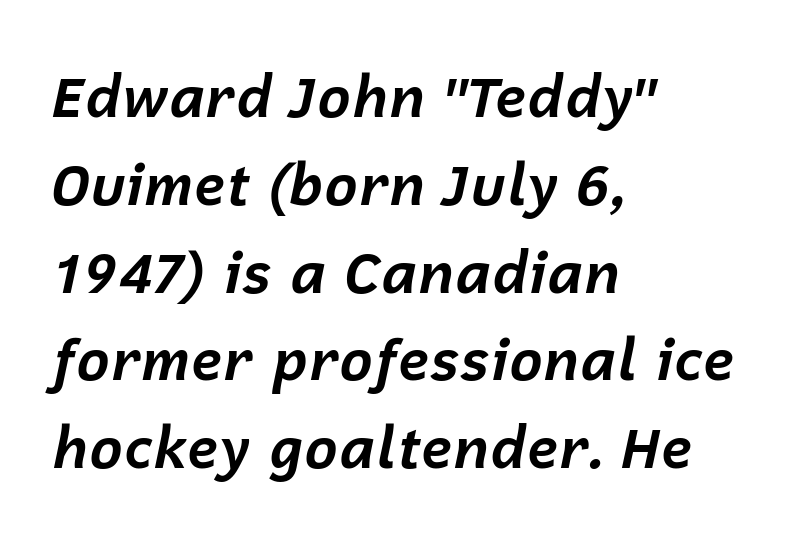
The image shows 57 px bold type, italic (leaning right); set left-aligned, normal line spacing (1.54x), normal letter spacing, not underlined; low stroke contrast and a medium x-height.
